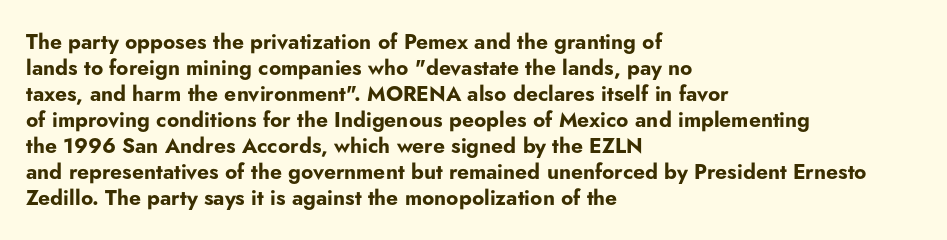
The strokes are fattened all the way to bold. Visually the block forms a straight wall on the left and a jagged coastline on the right. A typesetter would mark this as roman, not italic. The words here are not underlined.
